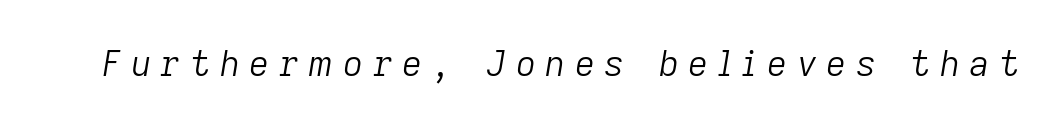
The image shows 35 px light type, italic (leaning right); set unusually wide letter spacing (+0.27 em), not underlined; low stroke contrast and a medium x-height.
